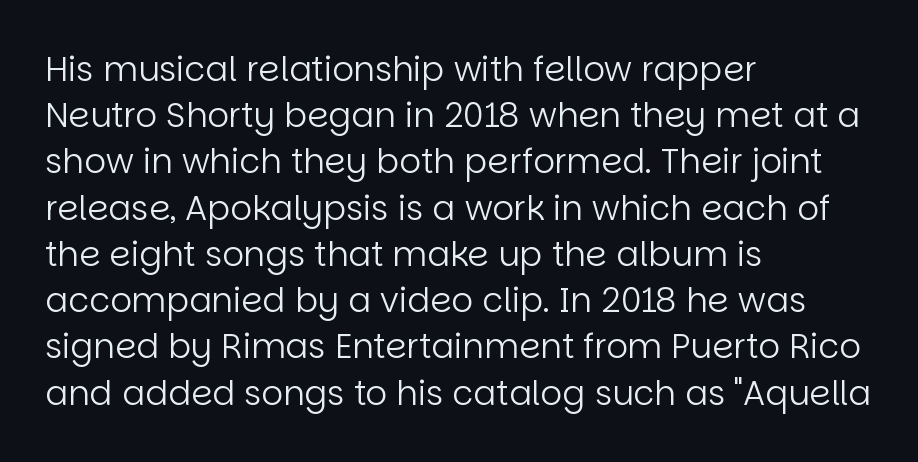
Q: Is the text bold? A: No.
Q: Is the text italic (slanted)? A: No, it is upright.
Q: Is the typeface a serif or a sans-serif typeface? A: Sans-serif.
Q: Is the text underlined? A: No.
Q: How is the paragraph aligned? A: Left-aligned.
Q: Is the spacing between letters normal or unusually wide? A: Normal.
Q: Is the spacing between lines tight, normal or loose? A: Normal.
Q: Width (condensed, normal, or wide)? A: Normal.
Q: Stroke contrast? A: Low.
Q: x-height? A: Large.
Q: Monospaced? A: No.
